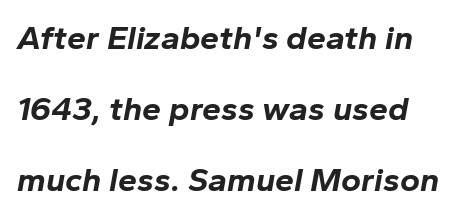
Q: Is the text bold? A: Yes.
Q: Is the text italic (slanted)? A: Yes, it leans right by about 10 degrees.
Q: Is the text underlined? A: No.
Q: Is the spacing between letters normal or unusually wide? A: Normal.
Q: Is the spacing between lines tight, normal or loose? A: Loose.
Q: Width (condensed, normal, or wide)? A: Normal.
Q: Stroke contrast? A: Low.
Q: x-height? A: Medium.
Q: Monospaced? A: No.
